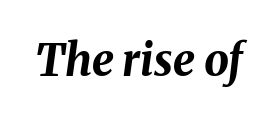
{"italic": "yes", "lean": "right", "slant_degrees": 8, "bold": "yes", "weight": "bold", "width": "normal", "stroke_contrast": "medium", "x_height": "medium", "monospaced": "no", "underline": "no", "letter_spacing": "normal", "letter_spacing_em": 0.0, "glyph_px": 44}
